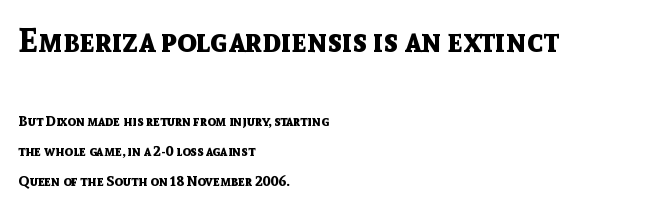
{"serif": "no", "italic": "no", "bold": "yes", "weight": "bold", "width": "normal", "x_height": "medium", "monospaced": "no", "underline": "no", "align": "left", "line_spacing": "loose", "line_spacing_ratio": 2.12, "letter_spacing": "normal", "letter_spacing_em": 0.0, "larger_block": "first", "size_ratio": 2.29, "glyph_px": 32}
